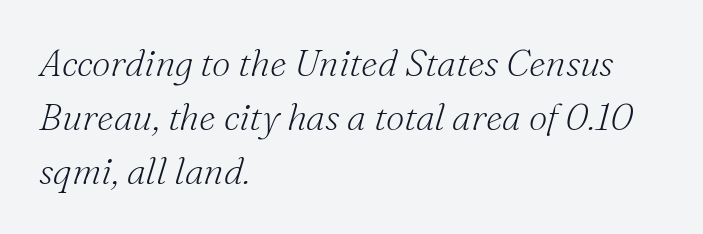
The rows are spaced the way most documents space them. The passage shown is typed in a proportional face where columns would drift. If you drew a line through each stem, it would be angled. Horizontal alignment here is leftward, the default for most running prose.
